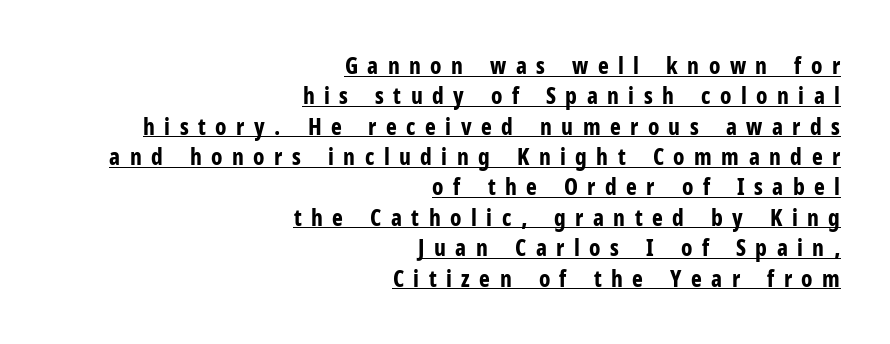
Notice how thick the strokes are: this is what a full bold looks like. The lines are quadded right. How are the letters spaced? Widely, with obvious added tracking. One glance says typical: line gaps are just what's usual.
